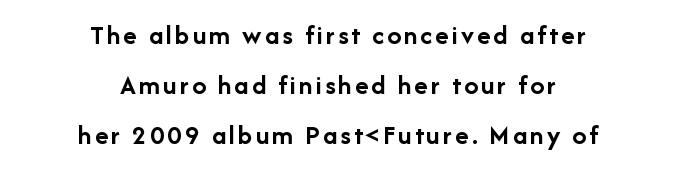
Style check: upright. Notice how the passage keeps no hard edge, just a central spine. What kind of face is this? One without serifs — a sans. The characters look thick and weighty, a clear bold. Beneath every word, the page is bare. Here the designer chose a conventional face with non-uniform glyph widths.
